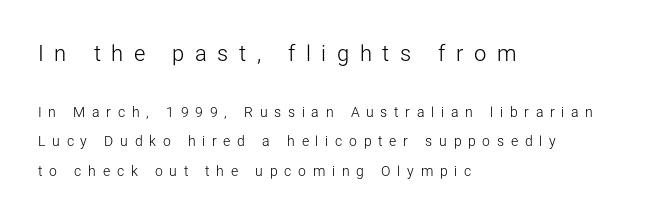
{"italic": "no", "bold": "no", "underline": "no", "align": "left", "line_spacing": "loose", "line_spacing_ratio": 2.1, "letter_spacing": "wide", "letter_spacing_em": 0.48, "larger_block": "first", "size_ratio": 1.57, "glyph_px": 22}
